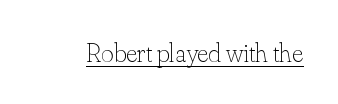
{"italic": "no", "bold": "no", "underline": "yes", "letter_spacing": "normal", "letter_spacing_em": 0.0, "glyph_px": 27}
